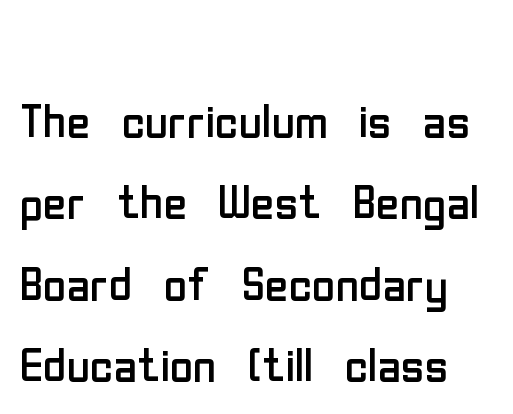
The image shows 64 px regular-weight, condensed sans-serif type, upright; set normal line spacing (1.27x), normal letter spacing, not underlined; low stroke contrast and a medium x-height.
